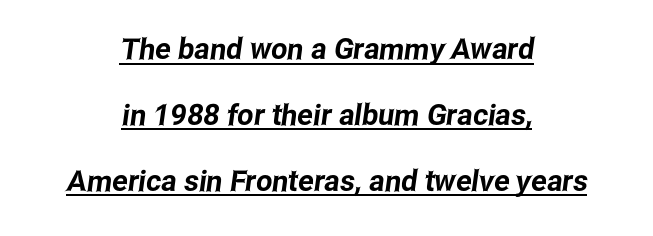
Examine the stroke ends and you'll find no serifs. The vertical gap from one line to the next is large. Here the designer chose a conventional face with non-uniform glyph widths. A baseline rule has been typeset under these characters. The paragraph shown floats in the horizontal middle. A typesetter would call this zero additional tracking.
